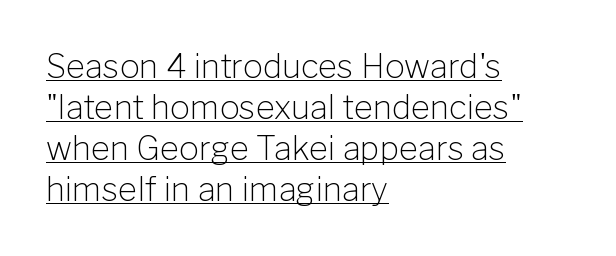
The image shows 33 px light sans-serif type, upright; set left-aligned, line spacing 1.24x, normal letter spacing, underlined; low stroke contrast and a medium x-height.
